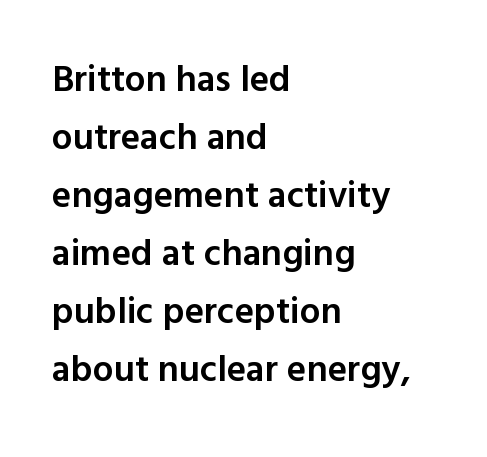
Q: Is the text bold? A: Semi-bold.
Q: Is the text italic (slanted)? A: No, it is upright.
Q: Is the typeface a serif or a sans-serif typeface? A: Sans-serif.
Q: Is the text underlined? A: No.
Q: How is the paragraph aligned? A: Left-aligned.
Q: Is the spacing between letters normal or unusually wide? A: Normal.
Q: Is the spacing between lines tight, normal or loose? A: Normal.
Q: Width (condensed, normal, or wide)? A: Normal.
Q: x-height? A: Medium.
Q: Monospaced? A: No.
